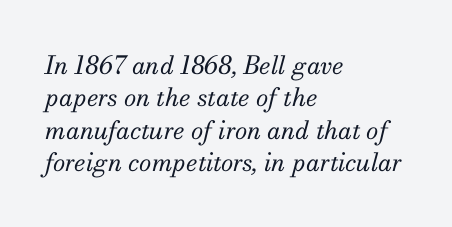
The image shows 25 px text type, italic (leaning right); set left-aligned, normal line spacing (1.3x), normal letter spacing, not underlined.
